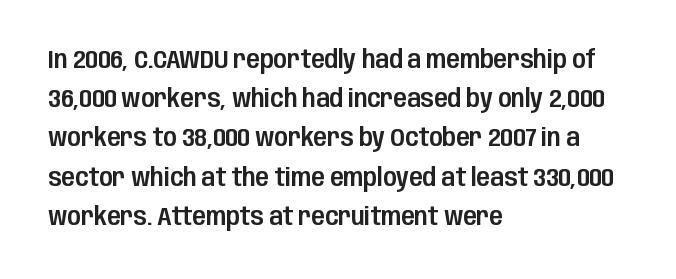
Q: Is the text italic (slanted)? A: No, it is upright.
Q: Is the text underlined? A: No.
Q: How is the paragraph aligned? A: Left-aligned.
Q: Is the spacing between letters normal or unusually wide? A: Normal.
Q: Is the spacing between lines tight, normal or loose? A: Normal.
